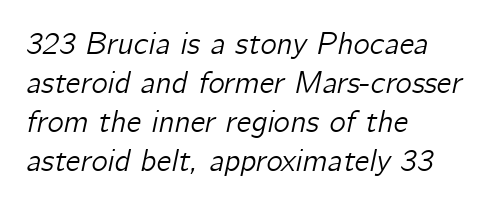
Q: Is the text italic (slanted)? A: Yes, it leans right by about 12 degrees.
Q: Is the text underlined? A: No.
Q: How is the paragraph aligned? A: Left-aligned.
Q: Is the spacing between letters normal or unusually wide? A: Normal.
Q: Is the spacing between lines tight, normal or loose? A: Normal.
Q: Width (condensed, normal, or wide)? A: Normal.
Q: Stroke contrast? A: Low.
Q: x-height? A: Medium.
Q: Monospaced? A: No.
